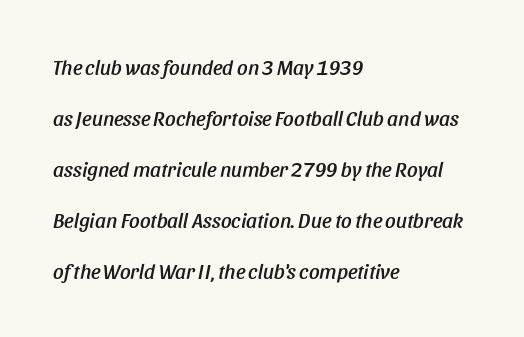
Style check: oblique. Descenders hang freely into open space. Summary of vertical rhythm: relaxed, with wide interline spacing. Observe the ordinary spacing: letters are neighbours, not strangers. A classic flush-left, rag-right setting is used for this passage.
